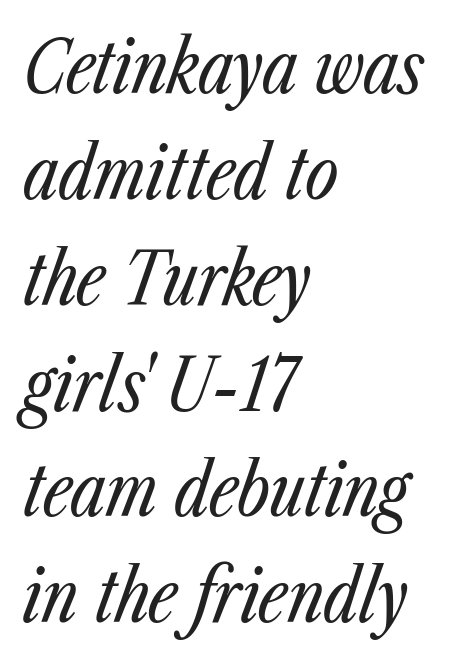
The image shows 72 px regular-weight, condensed type, italic (leaning right); set left-aligned, normal line spacing (1.47x), normal letter spacing, not underlined; low stroke contrast and a medium x-height.
